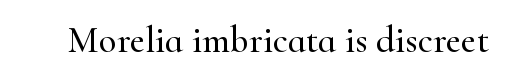
The image shows 37 px serif type, upright; set normal letter spacing, not underlined; high stroke contrast and a small x-height.
